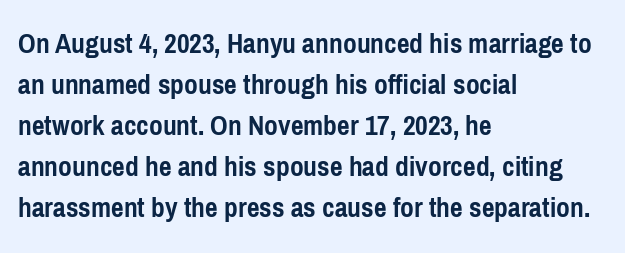
The image shows 30 px semibold, condensed sans-serif type, upright; set left-aligned, normal line spacing (1.37x), normal letter spacing, not underlined; low stroke contrast and a medium x-height.
